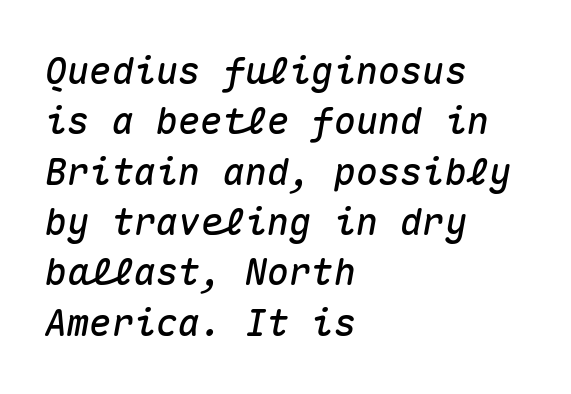
Q: Is the text italic (slanted)? A: Yes, it leans right by about 10 degrees.
Q: Is the text underlined? A: No.
Q: How is the paragraph aligned? A: Left-aligned.
Q: Is the spacing between letters normal or unusually wide? A: Normal.
Q: Is the spacing between lines tight, normal or loose? A: Normal.
Q: Width (condensed, normal, or wide)? A: Normal.
Q: Stroke contrast? A: Medium.
Q: x-height? A: Medium.
Q: Monospaced? A: Yes.
